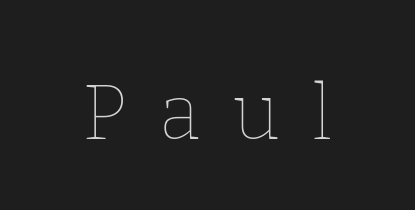
{"italic": "no", "bold": "no", "weight": "thin", "width": "normal", "stroke_contrast": "low", "x_height": "medium", "monospaced": "no", "underline": "no", "letter_spacing": "wide", "letter_spacing_em": 0.42, "glyph_px": 77}
